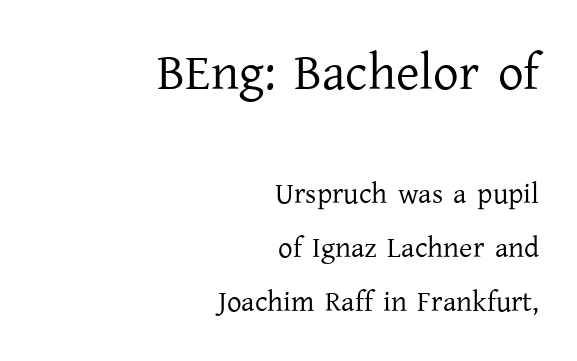
{"serif": "yes", "italic": "no", "bold": "no", "weight": "regular", "width": "normal", "stroke_contrast": "low", "x_height": "medium", "monospaced": "no", "underline": "no", "align": "right", "line_spacing_ratio": 1.86, "letter_spacing": "normal", "letter_spacing_em": 0.0, "larger_block": "first", "size_ratio": 1.76, "glyph_px": 51}
